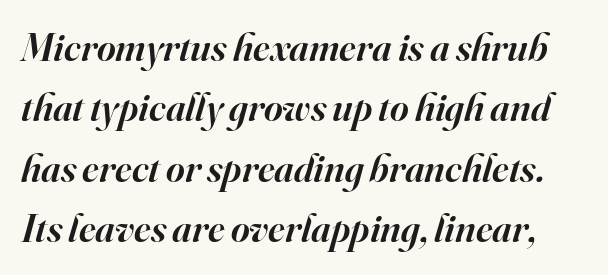
The letters carry serifs — small finishing strokes at the ends of their stems. A fair bit of extra ink — the face is semibold, not bold. Inter-character spacing is left at the font's built-in metrics. The specimen omits any rule beneath the text block's lines. Does the lettering tilt? It does — this is italic. Is this a fixed-width face? No — the glyphs have proportional, varying widths.
